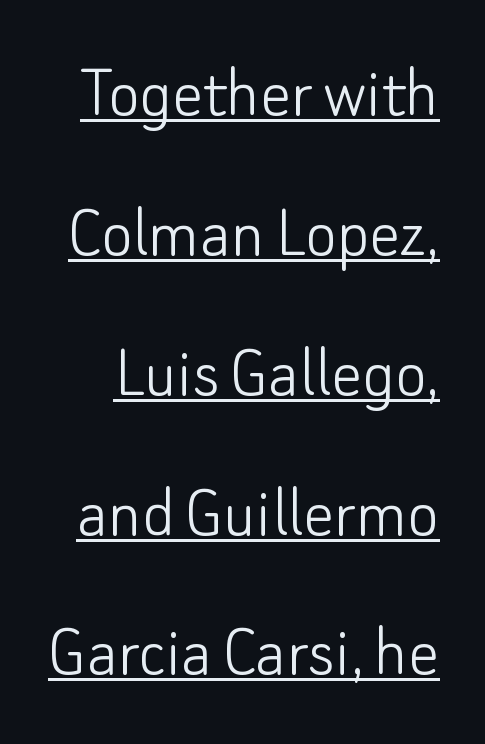
{"serif": "no", "italic": "no", "bold": "no", "weight": "light", "width": "normal", "stroke_contrast": "low", "x_height": "small", "monospaced": "no", "underline": "yes", "line_spacing_ratio": 1.84, "letter_spacing": "normal", "letter_spacing_em": 0.0, "glyph_px": 76}
